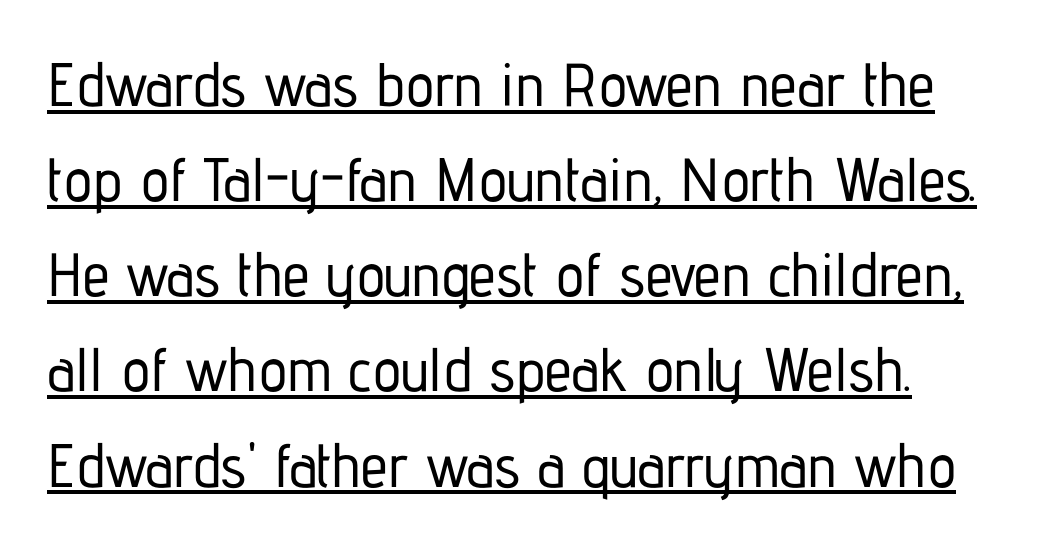
{"serif": "no", "italic": "no", "width": "condensed", "stroke_contrast": "low", "x_height": "medium", "monospaced": "no", "underline": "yes", "line_spacing": "normal", "line_spacing_ratio": 1.56, "letter_spacing": "normal", "letter_spacing_em": 0.0, "glyph_px": 61}
